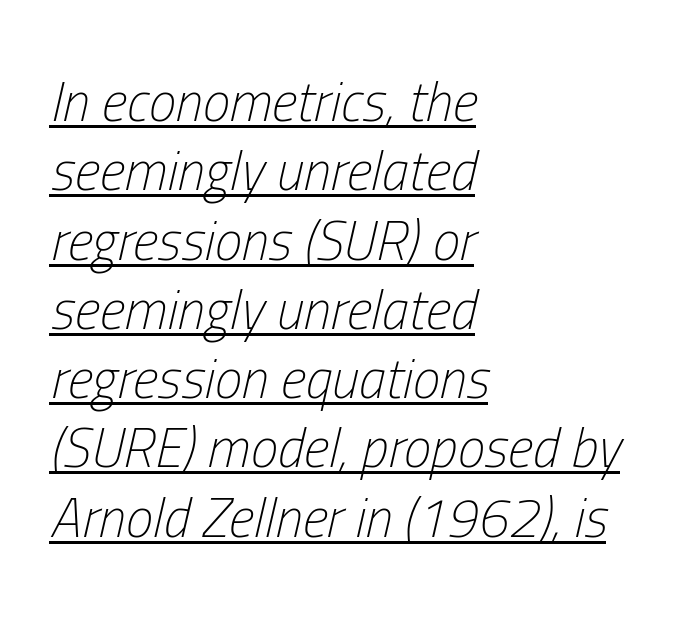
The image shows 55 px light, condensed type, italic (leaning right); set left-aligned, normal line spacing (1.26x), normal letter spacing, underlined; low stroke contrast and a medium x-height.
